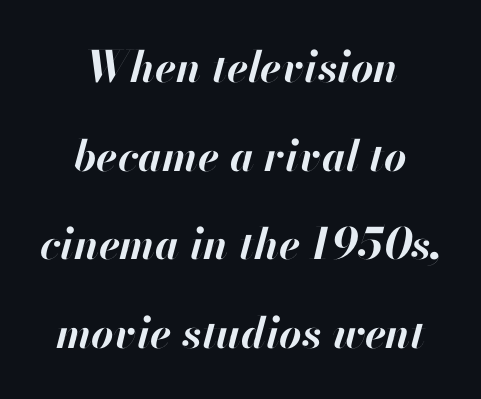
Q: Is the text bold? A: Yes.
Q: Is the text italic (slanted)? A: Yes, it leans right by about 13 degrees.
Q: Is the text underlined? A: No.
Q: How is the paragraph aligned? A: Centered.
Q: Is the spacing between letters normal or unusually wide? A: Normal.
Q: Is the spacing between lines tight, normal or loose? A: Loose.
Q: Width (condensed, normal, or wide)? A: Normal.
Q: Stroke contrast? A: High.
Q: x-height? A: Small.
Q: Monospaced? A: No.
